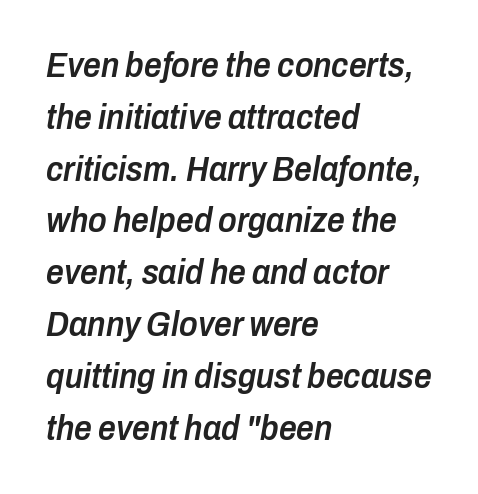
Q: Is the text bold? A: Semi-bold.
Q: Is the text italic (slanted)? A: Yes, it leans right by about 10 degrees.
Q: Is the text underlined? A: No.
Q: How is the paragraph aligned? A: Left-aligned.
Q: Is the spacing between letters normal or unusually wide? A: Normal.
Q: Is the spacing between lines tight, normal or loose? A: Normal.
Q: Width (condensed, normal, or wide)? A: Condensed.
Q: Stroke contrast? A: Low.
Q: x-height? A: Medium.
Q: Monospaced? A: No.
